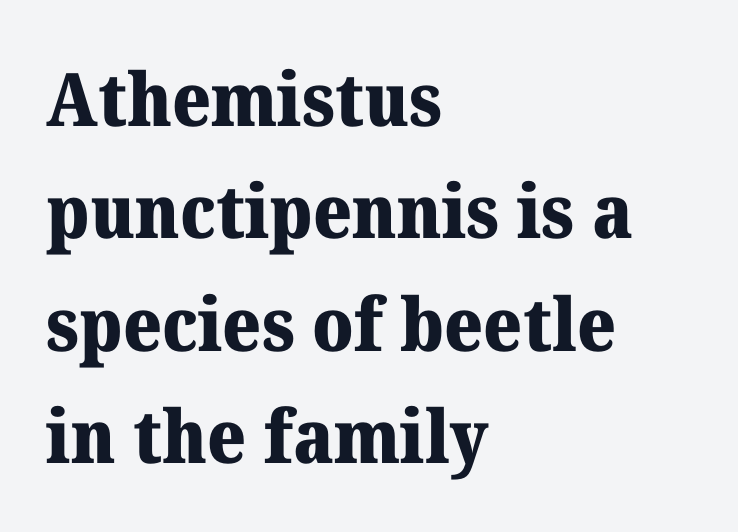
{"serif": "yes", "italic": "no", "bold": "yes", "weight": "heavy", "width": "normal", "stroke_contrast": "medium", "x_height": "medium", "monospaced": "no", "underline": "no", "align": "left", "line_spacing": "normal", "line_spacing_ratio": 1.52, "letter_spacing": "normal", "letter_spacing_em": 0.0, "glyph_px": 74}
